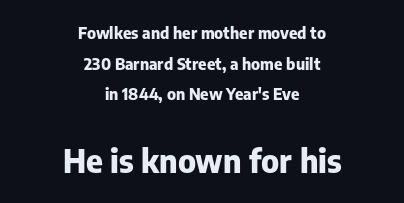
The image shows 32 px heavy sans-serif type, upright; set centered, loose line spacing (1.92x), normal letter spacing, not underlined; the second (bottom) block is 2.0x larger; low stroke contrast and a medium x-height.
